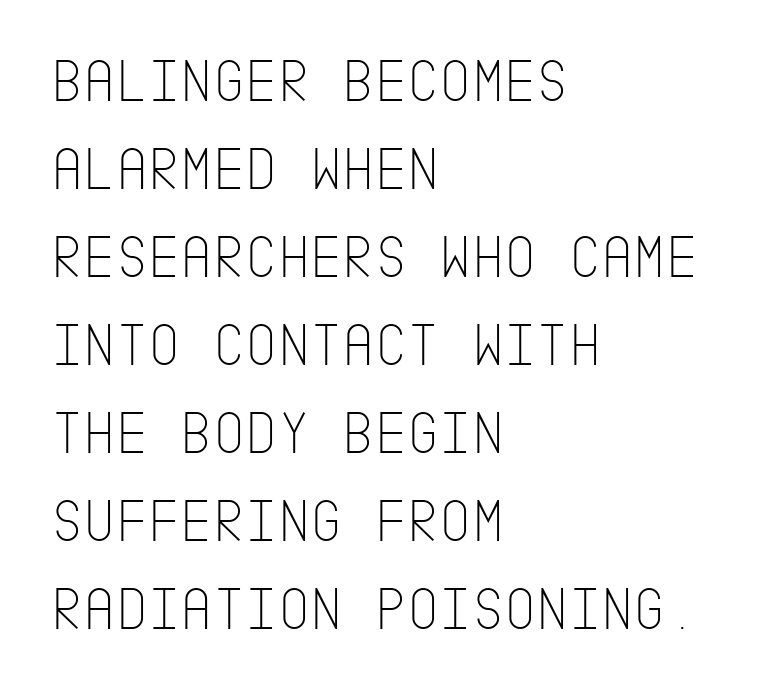
Quick note: interline space is typical. This sample is left-justified, so line endings fall wherever the words run out. Students, note that the glyphs here touch the page at normal intervals. The passage shown is typeset with a sans-serif family. Vertical stems look standard width or narrower in stroke.
